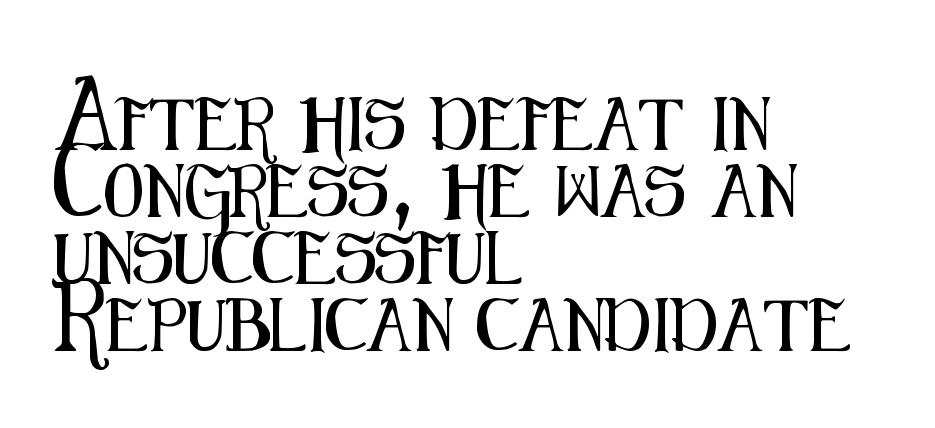
This sample uses plain, unmodified letter spacing. The line-height multiplier appears to be the usual default. The compositor pushed each line to the left boundary. The letters stand upright; this is a roman face. The passage shown is typed in a proportional face where columns would drift.
